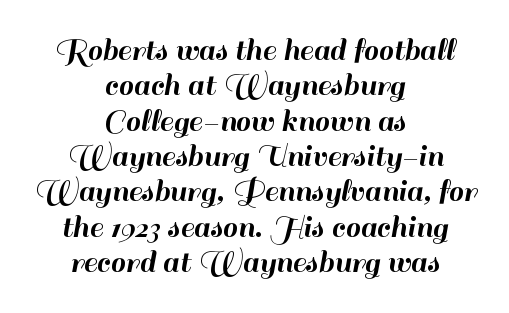
Q: Is the text italic (slanted)? A: Yes.
Q: Is the typeface a serif or a sans-serif typeface? A: Sans-serif.
Q: Is the text underlined? A: No.
Q: How is the paragraph aligned? A: Centered.
Q: Is the spacing between letters normal or unusually wide? A: Normal.
Q: Is the spacing between lines tight, normal or loose? A: Tight.
Q: Width (condensed, normal, or wide)? A: Normal.
Q: Stroke contrast? A: High.
Q: x-height? A: Small.
Q: Monospaced? A: No.
